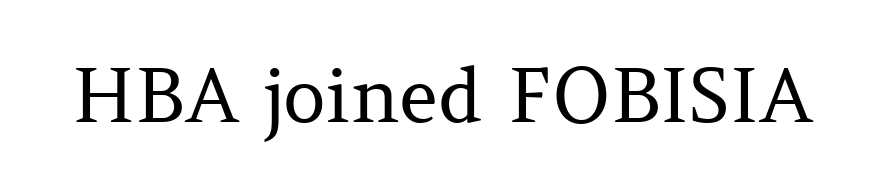
The image shows 75 px regular-weight serif type, upright; set normal letter spacing, not underlined; medium stroke contrast and a medium x-height.
